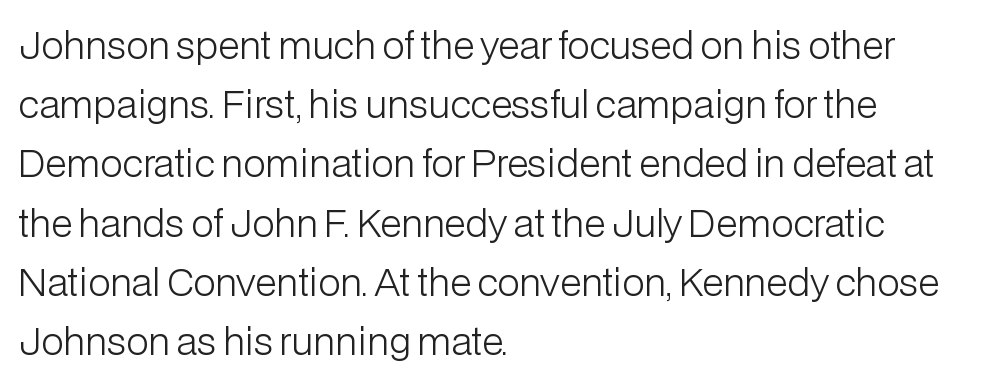
{"serif": "no", "italic": "no", "bold": "no", "weight": "light", "width": "normal", "stroke_contrast": "low", "x_height": "medium", "monospaced": "no", "underline": "no", "align": "left", "line_spacing": "normal", "line_spacing_ratio": 1.6, "letter_spacing": "normal", "letter_spacing_em": 0.0, "glyph_px": 37}
